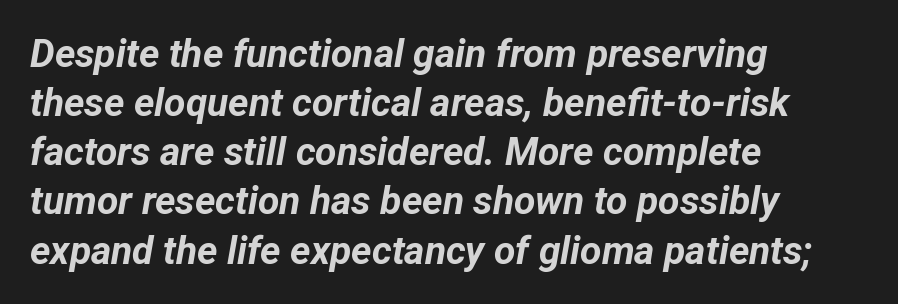
{"italic": "yes", "lean": "right", "slant_degrees": 12, "bold": "yes", "weight": "bold", "width": "normal", "stroke_contrast": "low", "x_height": "medium", "monospaced": "no", "underline": "no", "align": "left", "line_spacing": "normal", "line_spacing_ratio": 1.26, "letter_spacing": "normal", "letter_spacing_em": 0.0, "glyph_px": 39}
